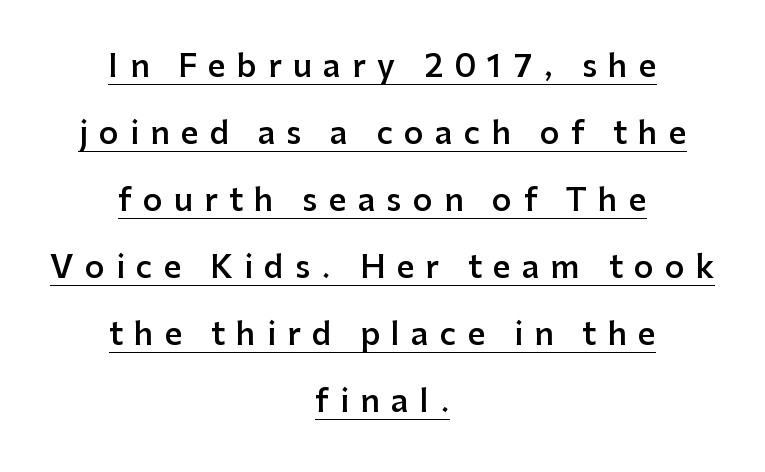
Serif or sans? Sans — the stroke terminals are bare. In terms of weight, the rendering is demibold, just under bold. Tracking here is generous; glyphs stand well apart from one another. Spacing verdict: proportional, widths tailored to each character. The font's upright variant was chosen for this text. A centered setting, common on invitations and titles, is used for this passage.
